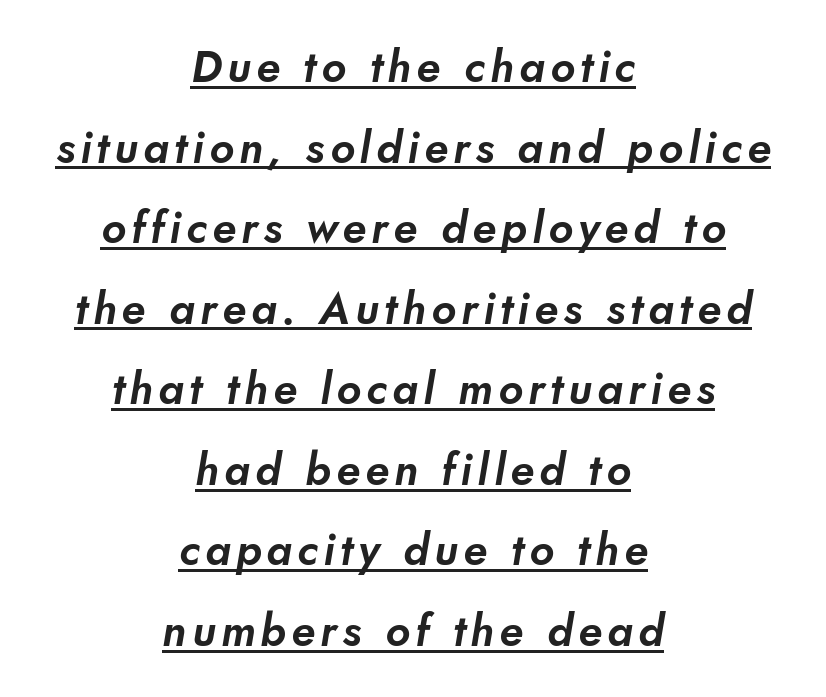
This sample carries an underscore along the baseline area. Spacing verdict: proportional, widths tailored to each character. This sample is center-justified, so both line endings float freely. A typesetter would label this face a sans.
